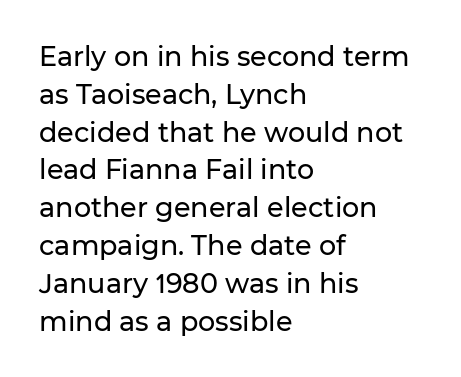
Q: Is the text italic (slanted)? A: No, it is upright.
Q: Is the text underlined? A: No.
Q: How is the paragraph aligned? A: Left-aligned.
Q: Is the spacing between letters normal or unusually wide? A: Normal.
Q: Is the spacing between lines tight, normal or loose? A: Normal.
